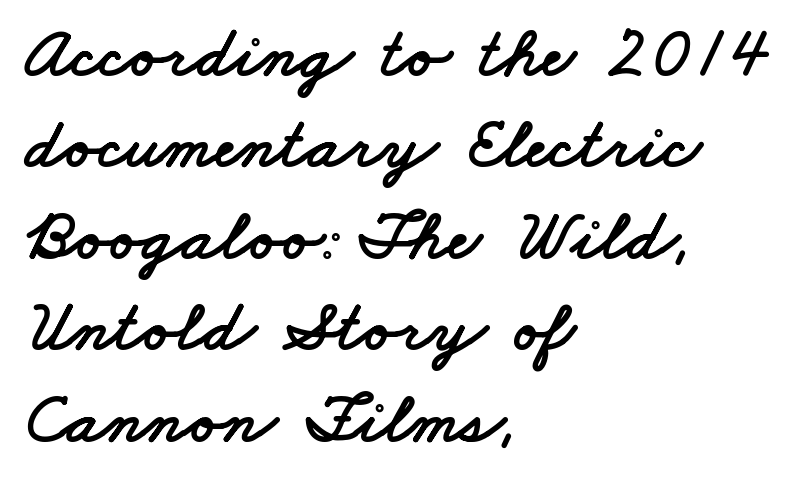
Is this a fixed-width face? No — the glyphs have proportional, varying widths. Each word holds together tightly as a unit, with standard inter-letter gaps. Students, observe: this is what conventionally led text looks like. Letterform terminals end flat and unadorned throughout the passage. The glyphs are unaccompanied by any horizontal stroke below them.
